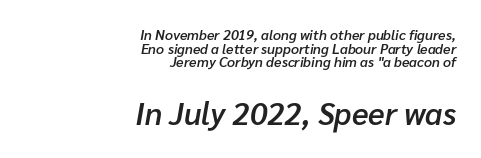
{"italic": "yes", "lean": "right", "slant_degrees": 10, "bold": "semi", "weight": "semibold", "width": "normal", "stroke_contrast": "low", "x_height": "medium", "monospaced": "no", "underline": "no", "align": "right", "line_spacing": "tight", "line_spacing_ratio": 0.98, "letter_spacing": "normal", "letter_spacing_em": 0.0, "larger_block": "second", "size_ratio": 2.21, "glyph_px": 31}
